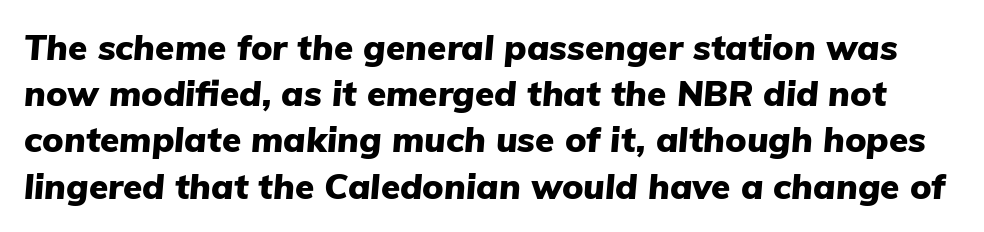
Q: Is the text bold? A: Yes.
Q: Is the text italic (slanted)? A: Yes, it leans right by about 5 degrees.
Q: Is the text underlined? A: No.
Q: Is the spacing between letters normal or unusually wide? A: Normal.
Q: Is the spacing between lines tight, normal or loose? A: Normal.
Q: Width (condensed, normal, or wide)? A: Normal.
Q: Stroke contrast? A: Low.
Q: x-height? A: Medium.
Q: Monospaced? A: No.
